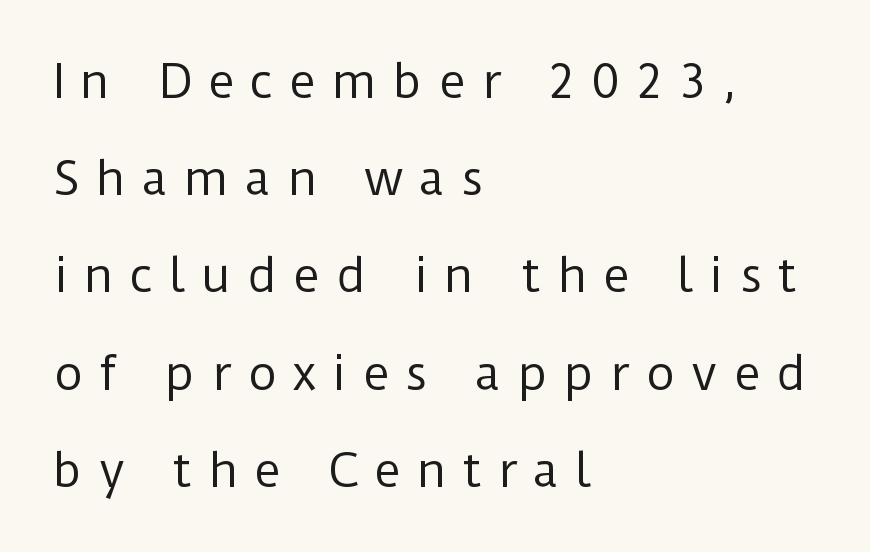
The image shows 45 px regular-weight sans-serif type, upright; set left-aligned, loose line spacing (2.16x), unusually wide letter spacing (+0.36 em), not underlined; low stroke contrast and a medium x-height.
